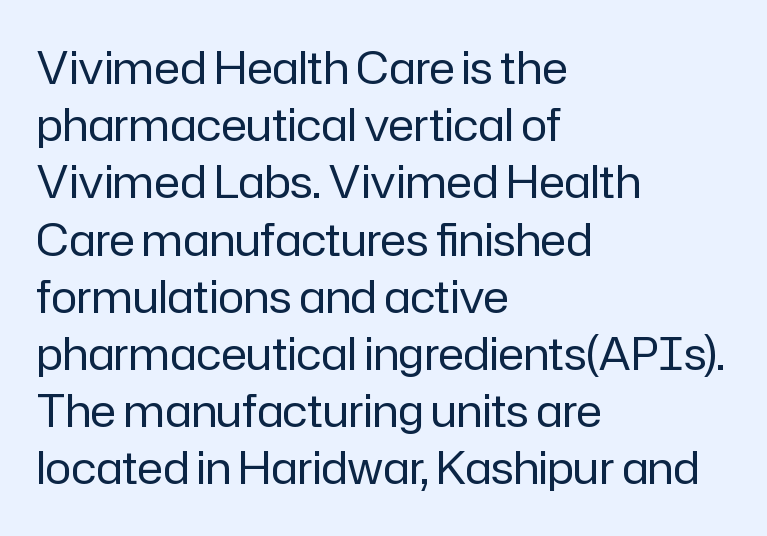
The image shows 44 px regular-weight sans-serif type, upright; set left-aligned, normal line spacing (1.3x), normal letter spacing, not underlined; low stroke contrast and a medium x-height.
